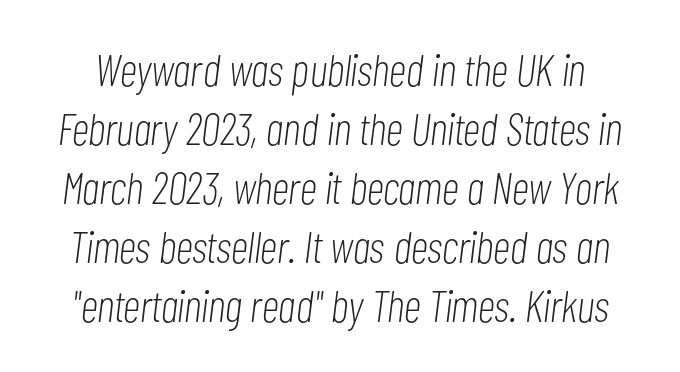
The image shows 45 px light, condensed type, italic (leaning right); set normal line spacing (1.31x), normal letter spacing, not underlined; low stroke contrast and a medium x-height.
